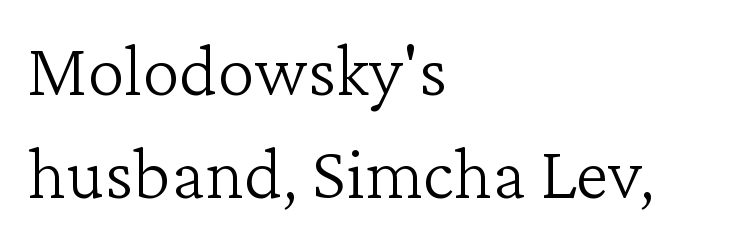
Q: Is the text bold? A: No.
Q: Is the text italic (slanted)? A: No, it is upright.
Q: Is the typeface a serif or a sans-serif typeface? A: Serif.
Q: Is the text underlined? A: No.
Q: How is the paragraph aligned? A: Left-aligned.
Q: Is the spacing between letters normal or unusually wide? A: Normal.
Q: Is the spacing between lines tight, normal or loose? A: Normal.
Q: Width (condensed, normal, or wide)? A: Normal.
Q: Stroke contrast? A: Low.
Q: x-height? A: Medium.
Q: Monospaced? A: No.
